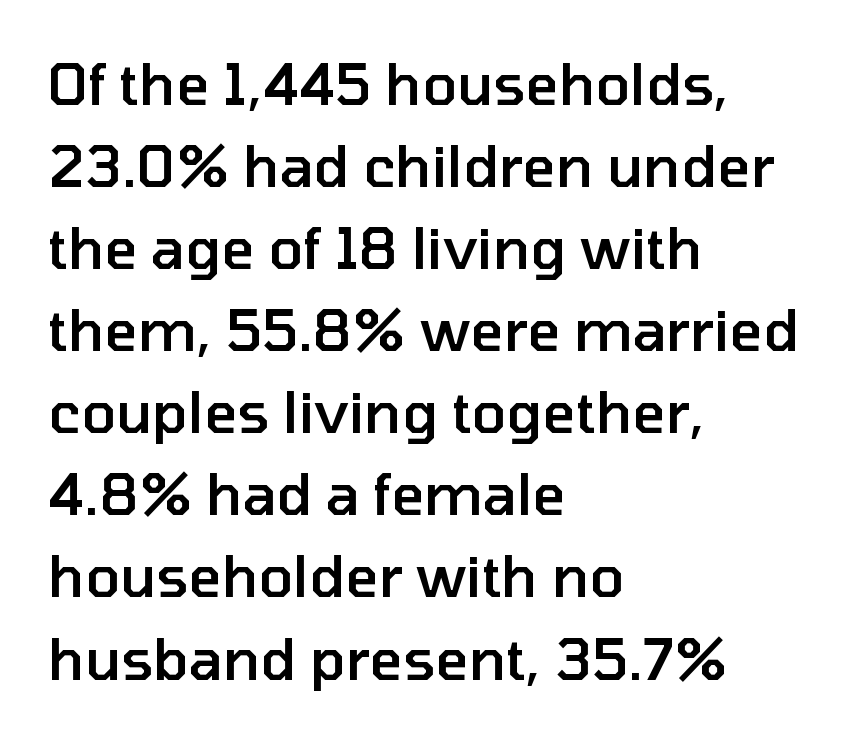
The image shows 57 px semibold sans-serif type, upright; set left-aligned, normal line spacing (1.44x), normal letter spacing, not underlined; low stroke contrast and a medium x-height.
